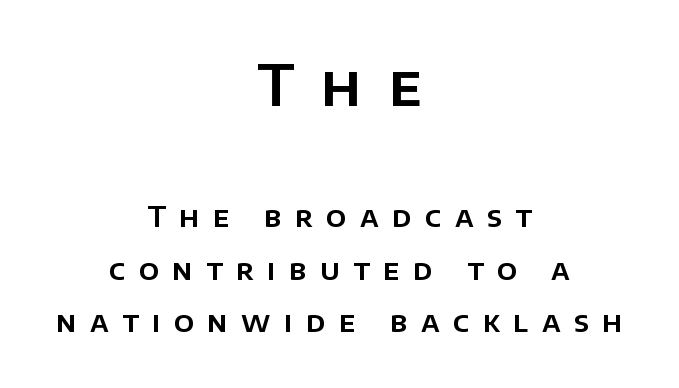
Decoration check: the copy has no underline. Type style note: lacks serifs. The setting favours the middle, as headings and verse often do. You could not count columns in this text — the font is proportionally spaced. Block one is the big one; block two sits smaller underneath.
